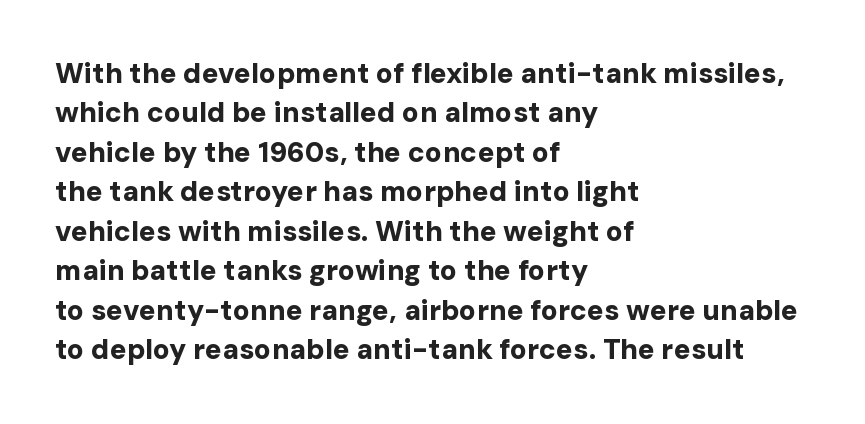
The image shows 28 px bold sans-serif type, upright; set left-aligned, normal line spacing (1.41x), normal letter spacing, not underlined; low stroke contrast and a medium x-height.
